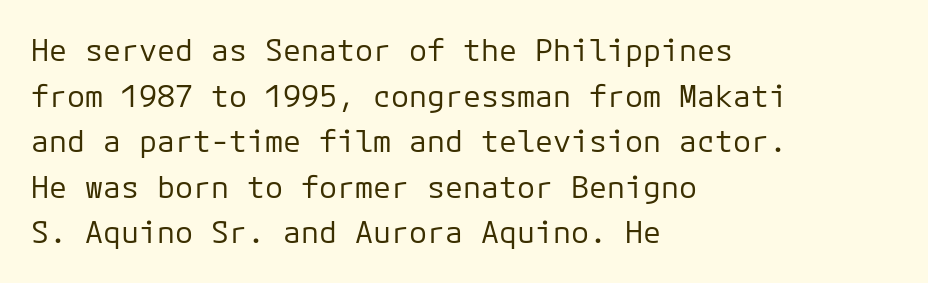
Q: Is the text bold? A: No.
Q: Is the text italic (slanted)? A: No, it is upright.
Q: Is the typeface a serif or a sans-serif typeface? A: Sans-serif.
Q: Is the text underlined? A: No.
Q: How is the paragraph aligned? A: Left-aligned.
Q: Is the spacing between letters normal or unusually wide? A: Normal.
Q: Is the spacing between lines tight, normal or loose? A: Normal.
Q: Width (condensed, normal, or wide)? A: Normal.
Q: Stroke contrast? A: Low.
Q: x-height? A: Medium.
Q: Monospaced? A: Yes.
